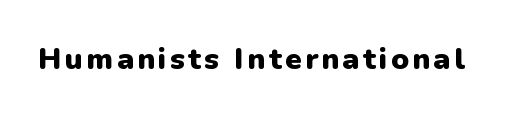
The image shows 30 px heavy sans-serif type, upright; set not underlined; low stroke contrast and a medium x-height.
